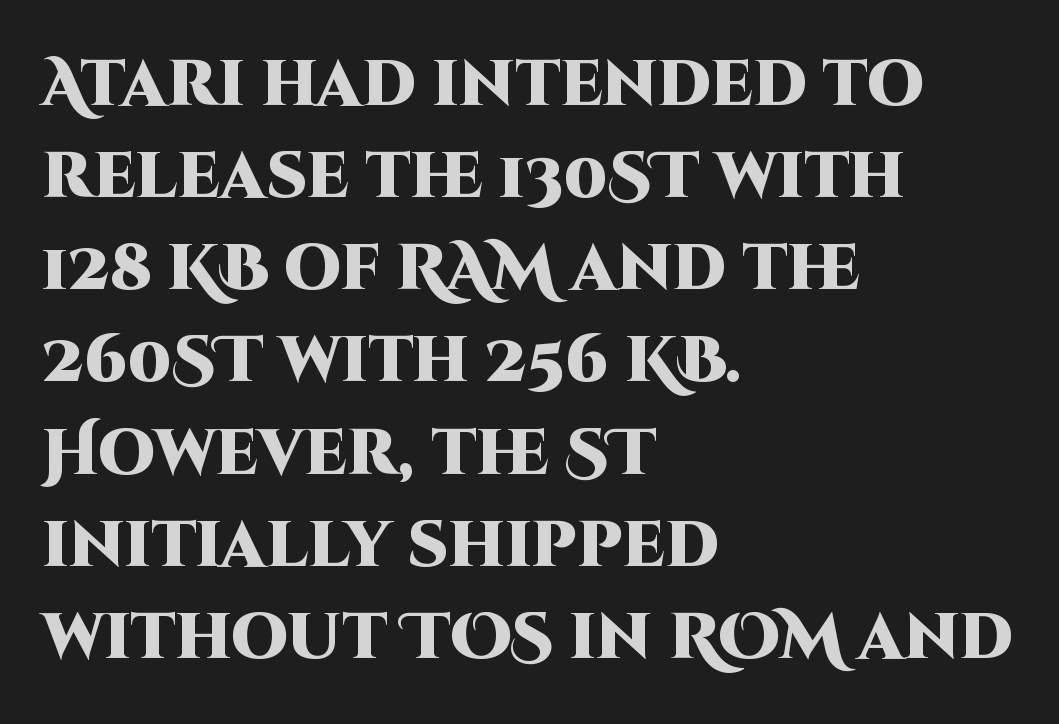
The image shows 64 px heavy sans-serif type, upright; set left-aligned, normal line spacing (1.44x), normal letter spacing, not underlined; high stroke contrast and a large x-height.
